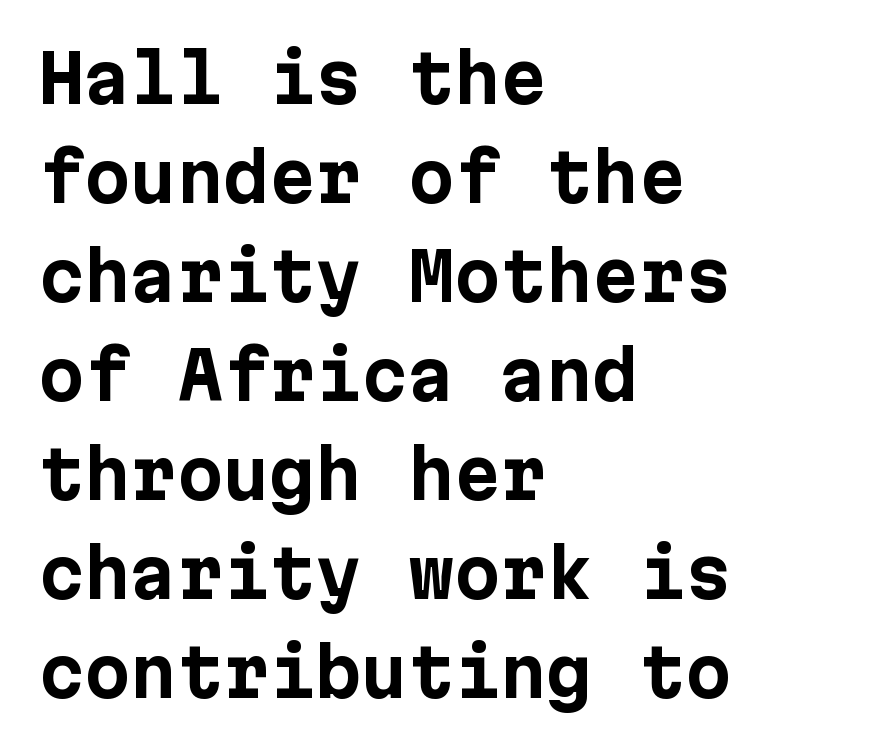
Q: Is the text bold? A: Yes.
Q: Is the text italic (slanted)? A: No, it is upright.
Q: Is the typeface a serif or a sans-serif typeface? A: Sans-serif.
Q: Is the text underlined? A: No.
Q: How is the paragraph aligned? A: Left-aligned.
Q: Is the spacing between letters normal or unusually wide? A: Normal.
Q: Is the spacing between lines tight, normal or loose? A: Normal.
Q: Width (condensed, normal, or wide)? A: Normal.
Q: Stroke contrast? A: Low.
Q: x-height? A: Medium.
